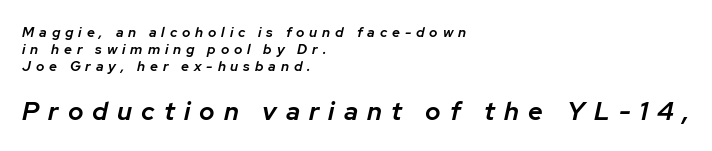
The image shows 26 px text type, italic (leaning right); set left-aligned, line spacing 1.2x, unusually wide letter spacing (+0.35 em), not underlined; the second (bottom) block is 1.86x larger.
